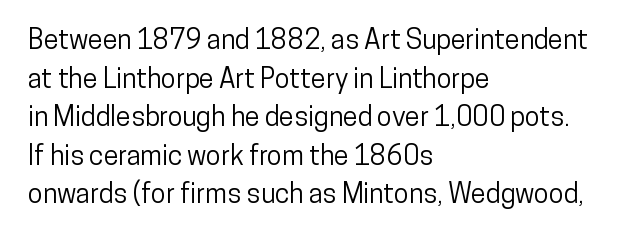
Q: Is the text italic (slanted)? A: No, it is upright.
Q: Is the text underlined? A: No.
Q: How is the paragraph aligned? A: Left-aligned.
Q: Is the spacing between letters normal or unusually wide? A: Normal.
Q: Is the spacing between lines tight, normal or loose? A: Normal.
